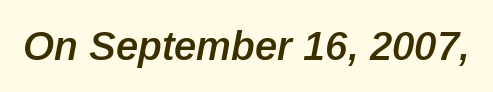
Italic: yes, the glyphs are oblique. The rendering keeps characters at their native spacing. I'd describe the lettering as semibold — firm but not a full bold. Note the varied advance widths — an 'i' is clearly narrower than an 'm'. Beneath every word, the page is bare.
